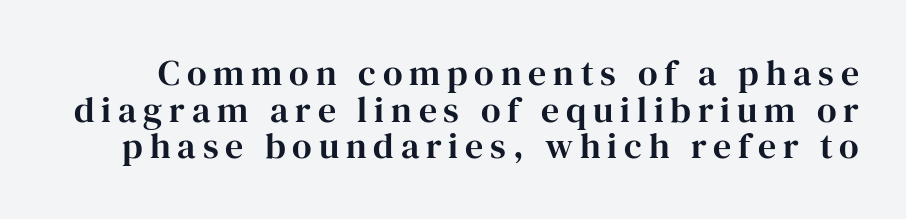
A typesetter would call this proportional, since set widths differ per character. The string is rendered with underlining switched off. Unlike italic type, these characters show no tilt at all. The vertical gap from one line to the next is small. Type style note: has serifs.
